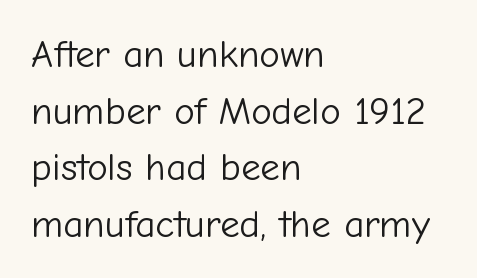
{"serif": "no", "italic": "no", "bold": "no", "weight": "light", "width": "normal", "stroke_contrast": "low", "x_height": "medium", "monospaced": "no", "underline": "no", "align": "left", "line_spacing": "normal", "line_spacing_ratio": 1.45, "letter_spacing": "normal", "letter_spacing_em": 0.0, "glyph_px": 39}
